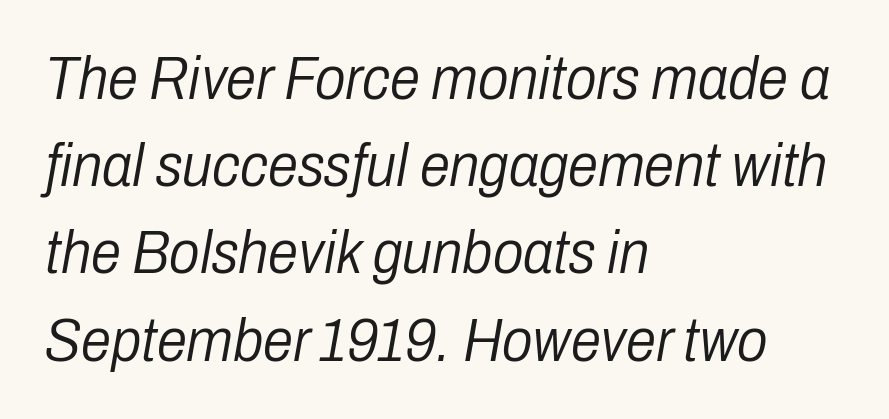
A bare baseline throughout the passage. Each letter keeps its own natural width here, so spacing adapts to shape. Line spacing here is normal. The rendering anchors every line to the left-hand side. Heft: none added — not bold. Every character sits at an angle, as italics do.
